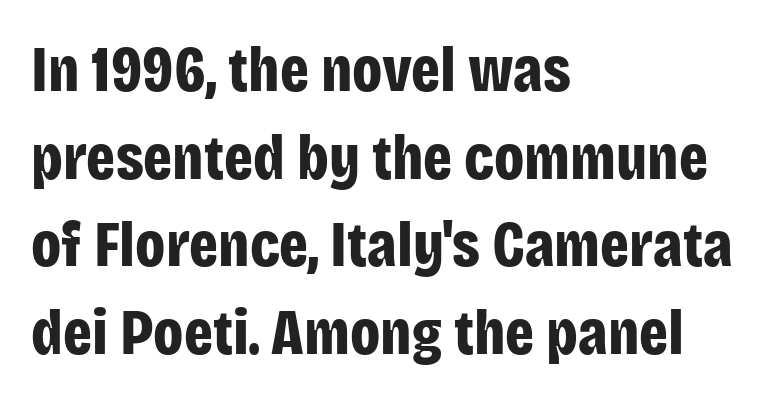
{"serif": "no", "italic": "no", "bold": "yes", "weight": "bold", "width": "condensed", "stroke_contrast": "low", "x_height": "large", "monospaced": "no", "underline": "no", "align": "left", "line_spacing": "normal", "line_spacing_ratio": 1.37, "letter_spacing": "normal", "letter_spacing_em": 0.0, "glyph_px": 64}
